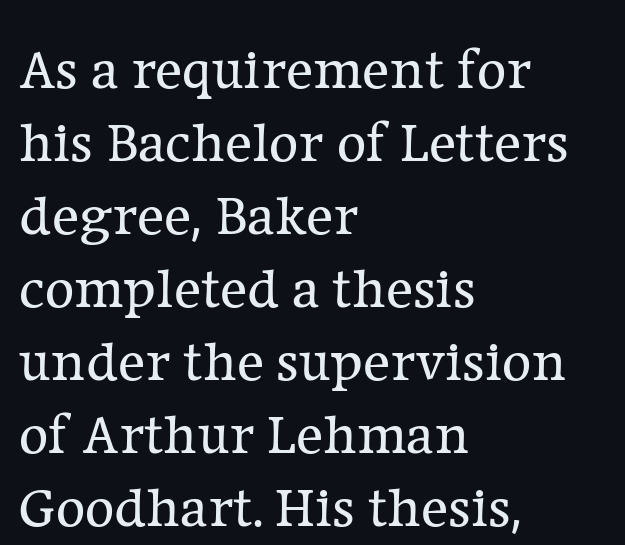
{"serif": "yes", "italic": "no", "bold": "no", "weight": "regular", "width": "normal", "stroke_contrast": "low", "x_height": "medium", "monospaced": "no", "underline": "no", "align": "left", "line_spacing": "normal", "line_spacing_ratio": 1.28, "letter_spacing": "normal", "letter_spacing_em": 0.0, "glyph_px": 57}
